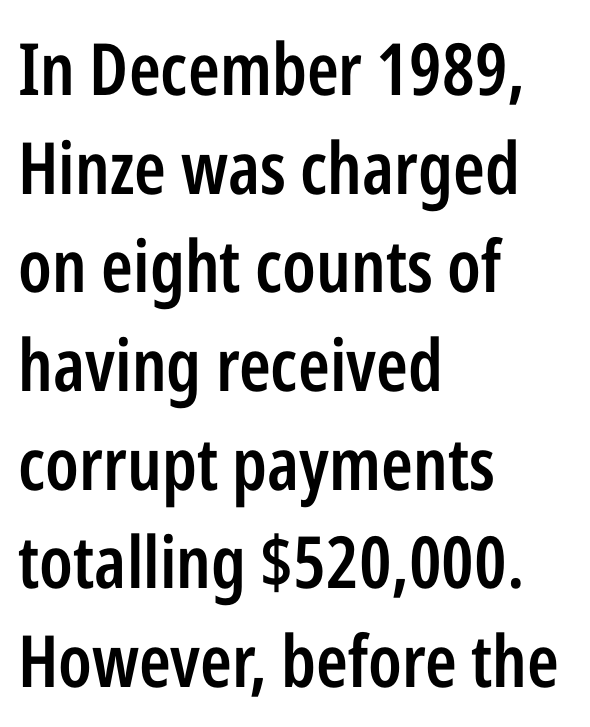
{"serif": "no", "italic": "no", "bold": "semi", "weight": "semibold", "width": "condensed", "stroke_contrast": "low", "x_height": "medium", "monospaced": "no", "underline": "no", "align": "left", "line_spacing": "normal", "line_spacing_ratio": 1.37, "letter_spacing": "normal", "letter_spacing_em": 0.0, "glyph_px": 72}
